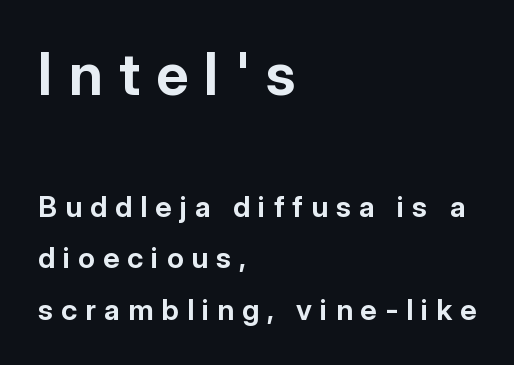
The image shows 58 px bold sans-serif type, upright; set left-aligned, line spacing 1.78x, unusually wide letter spacing (+0.28 em), not underlined; the first (top) block is 2.0x larger; low stroke contrast and a medium x-height.
